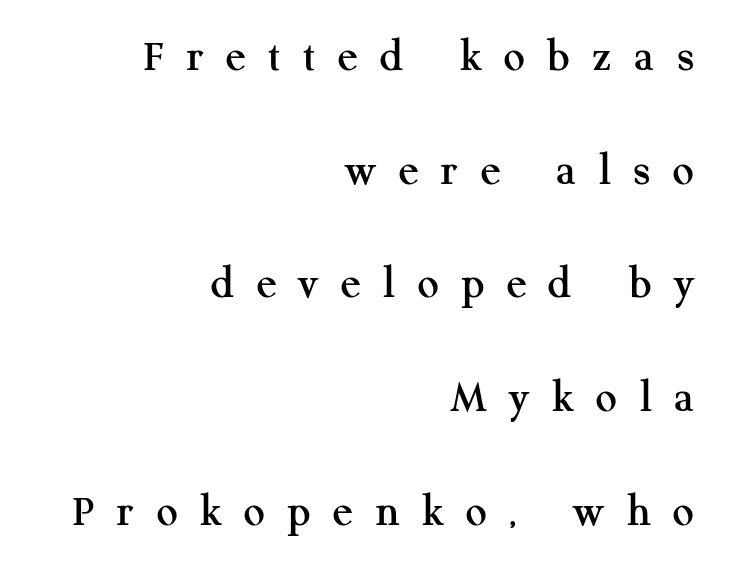
The image shows 47 px serif type, upright; set right-aligned, loose line spacing (2.42x), unusually wide letter spacing (+0.48 em), not underlined; medium stroke contrast and a medium x-height.
